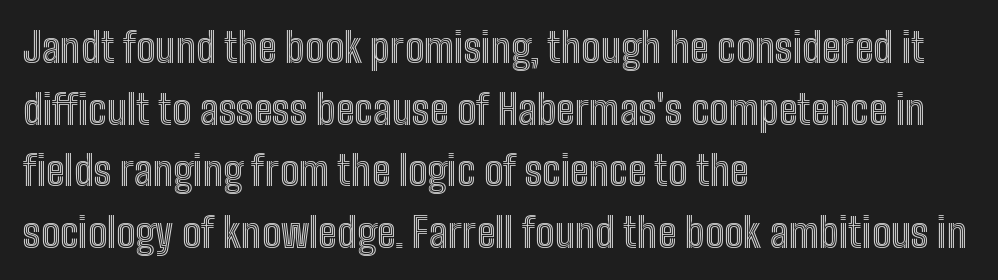
The image shows 40 px condensed type, upright; set left-aligned, normal line spacing (1.54x), normal letter spacing, not underlined; a medium x-height.
